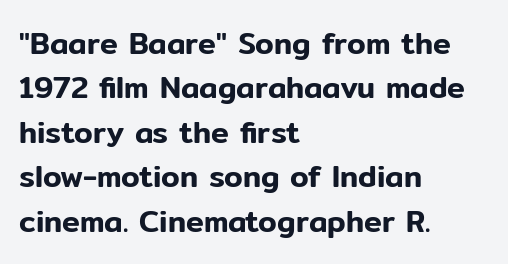
The image shows 30 px sans-serif type, upright; set left-aligned, normal line spacing (1.48x), normal letter spacing, not underlined; low stroke contrast and a medium x-height.
